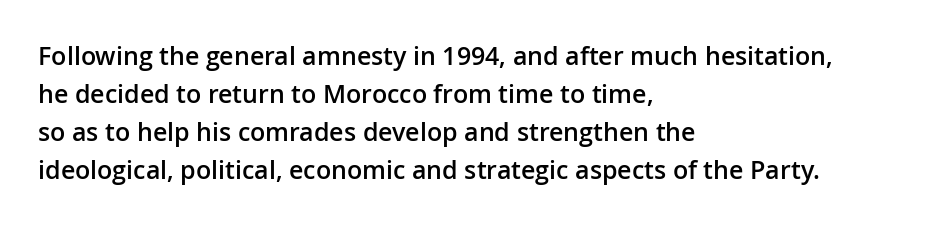
A roman cut, with each character standing at attention. The type is set solid horizontally, with unmodified tracking. These lines stack with their left ends in a neat column. Each glyph is drawn with semibold strokes, heavier than normal yet not fully bold.
